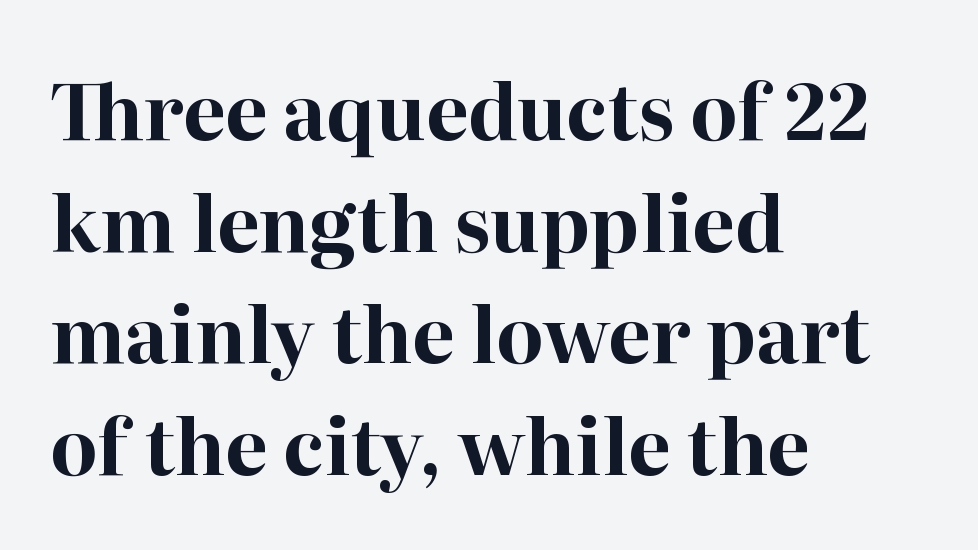
The image shows 76 px bold serif type, upright; set left-aligned, normal line spacing (1.47x), normal letter spacing, not underlined; high stroke contrast and a medium x-height.
